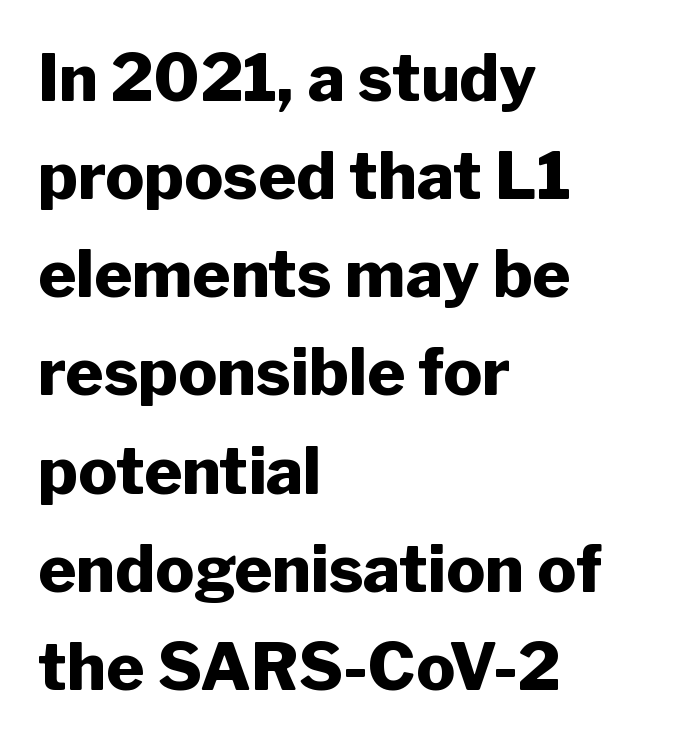
Font category for this specimen: sans-serif. Chunky letters — that's bold for sure. How are the letters spaced? Ordinarily, with no added tracking. Honestly, there is no underline to notice here at all. Do the characters align in a grid? No, the font is proportional.
